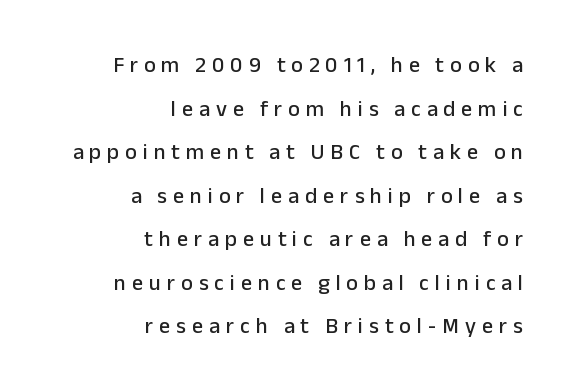
Substantial extra tracking has been applied to these lines. The setting favours the right margin, as signatures and pull-quotes sometimes do. Rendered with straight, roman letterforms. Successive baselines arrive slowly, with a big drop between each. Any mark beneath the type? The region is blank.
